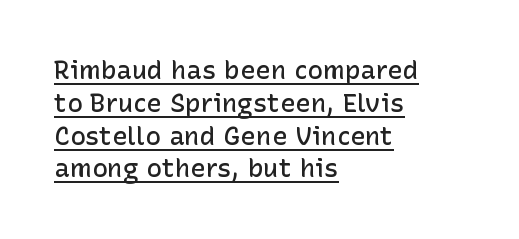
{"italic": "no", "bold": "semi", "underline": "yes", "align": "left", "line_spacing": "normal", "line_spacing_ratio": 1.26, "letter_spacing": "normal", "letter_spacing_em": 0.0, "glyph_px": 26}
